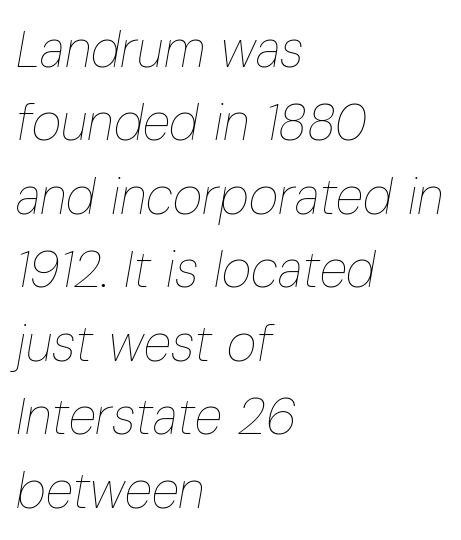
Q: Is the text bold? A: No.
Q: Is the text italic (slanted)? A: Yes, it leans right by about 10 degrees.
Q: Is the text underlined? A: No.
Q: How is the paragraph aligned? A: Left-aligned.
Q: Is the spacing between letters normal or unusually wide? A: Normal.
Q: Is the spacing between lines tight, normal or loose? A: Normal.
Q: Width (condensed, normal, or wide)? A: Condensed.
Q: Stroke contrast? A: Low.
Q: x-height? A: Medium.
Q: Monospaced? A: No.
